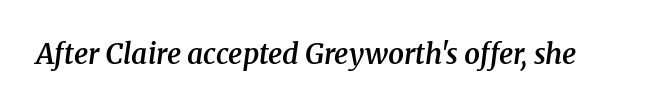
{"serif": "yes", "italic": "yes", "lean": "right", "slant_degrees": 8, "bold": "semi", "weight": "semibold", "width": "normal", "stroke_contrast": "medium", "x_height": "medium", "monospaced": "no", "underline": "no", "letter_spacing": "normal", "letter_spacing_em": 0.0, "glyph_px": 28}
